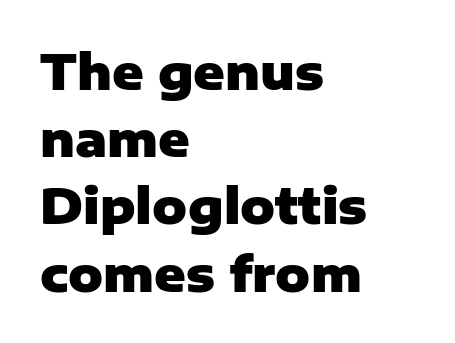
Q: Is the text bold? A: Yes.
Q: Is the text italic (slanted)? A: No, it is upright.
Q: Is the typeface a serif or a sans-serif typeface? A: Sans-serif.
Q: Is the text underlined? A: No.
Q: How is the paragraph aligned? A: Left-aligned.
Q: Is the spacing between letters normal or unusually wide? A: Normal.
Q: Is the spacing between lines tight, normal or loose? A: Normal.
Q: Width (condensed, normal, or wide)? A: Normal.
Q: Stroke contrast? A: Low.
Q: x-height? A: Medium.
Q: Monospaced? A: No.
